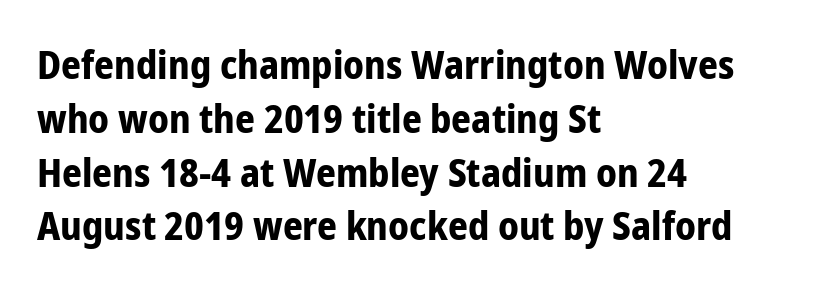
The image shows 39 px bold, condensed sans-serif type, upright; set left-aligned, normal line spacing (1.38x), normal letter spacing, not underlined; low stroke contrast and a medium x-height.
